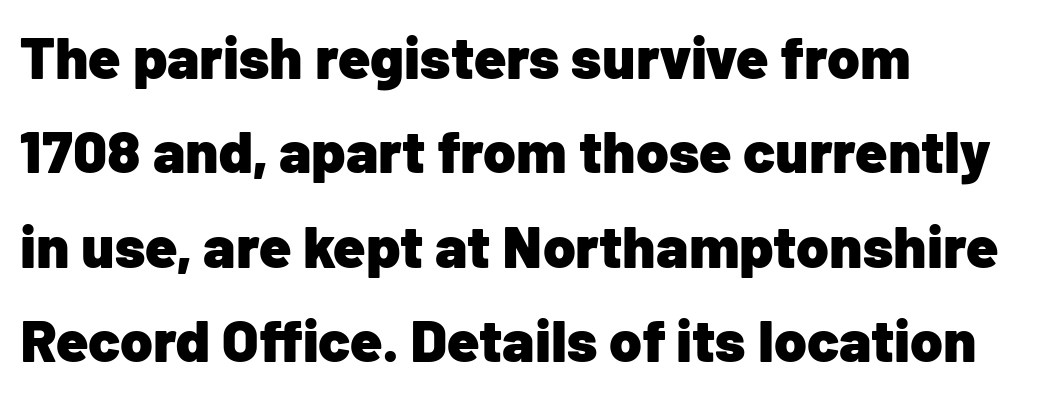
The image shows 59 px heavy sans-serif type, upright; set left-aligned, normal line spacing (1.6x), normal letter spacing, not underlined; low stroke contrast and a medium x-height.
